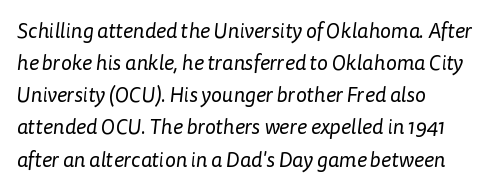
How would I describe the line gaps? Plain and ordinary. Default kerning and tracking; the words read as compact shapes. The space directly below the letters is spotless. The ragged edge is on the right, which tells us the setting is flush left. Stems here are at most as thick as an everyday book face.
